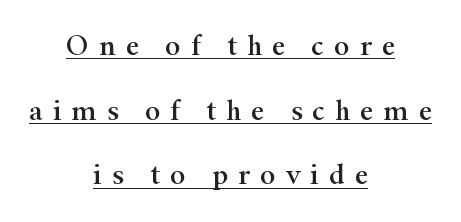
The image shows 29 px wide serif type, upright; set centered, loose line spacing (2.23x), unusually wide letter spacing (+0.34 em), underlined; high stroke contrast and a small x-height.
